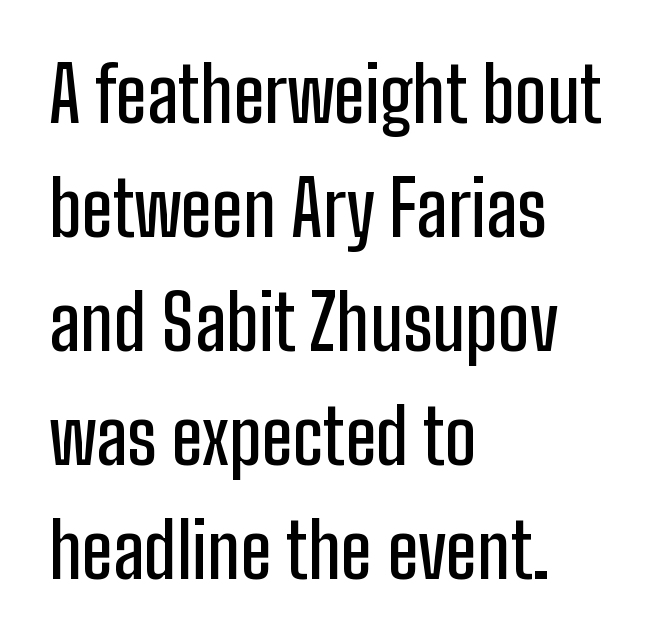
Q: Is the text italic (slanted)? A: No, it is upright.
Q: Is the typeface a serif or a sans-serif typeface? A: Sans-serif.
Q: Is the text underlined? A: No.
Q: How is the paragraph aligned? A: Left-aligned.
Q: Is the spacing between letters normal or unusually wide? A: Normal.
Q: Is the spacing between lines tight, normal or loose? A: Normal.
Q: Width (condensed, normal, or wide)? A: Condensed.
Q: Stroke contrast? A: Low.
Q: x-height? A: Medium.
Q: Monospaced? A: No.
